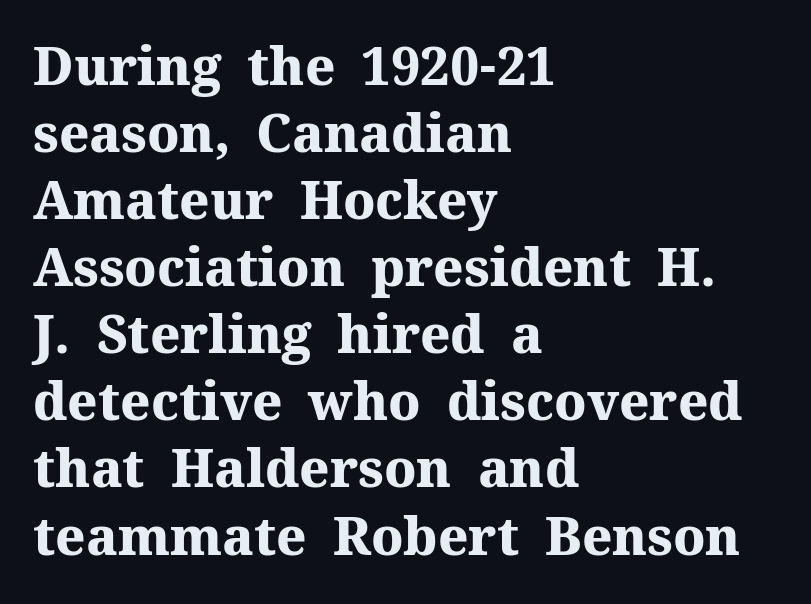
The image shows 52 px heavy serif type, upright; set left-aligned, normal line spacing (1.29x), normal letter spacing, not underlined; medium stroke contrast and a medium x-height.
